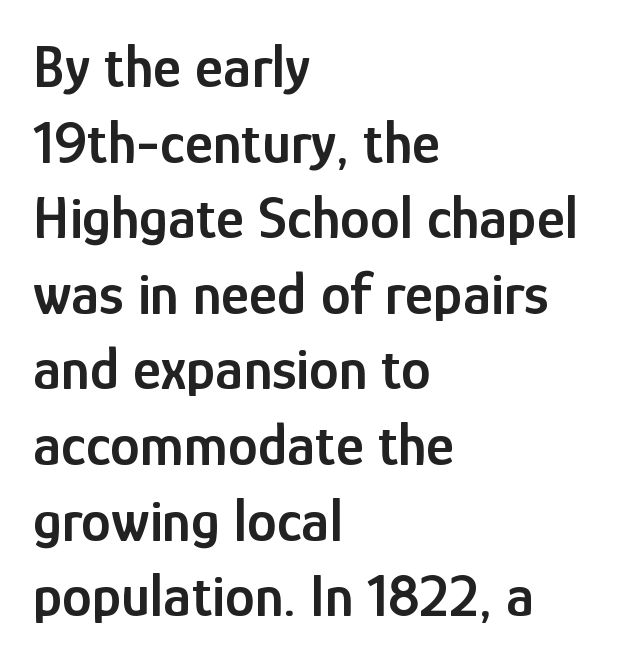
Q: Is the text bold? A: Semi-bold.
Q: Is the text italic (slanted)? A: No, it is upright.
Q: Is the typeface a serif or a sans-serif typeface? A: Sans-serif.
Q: Is the text underlined? A: No.
Q: How is the paragraph aligned? A: Left-aligned.
Q: Is the spacing between letters normal or unusually wide? A: Normal.
Q: Is the spacing between lines tight, normal or loose? A: Normal.
Q: Width (condensed, normal, or wide)? A: Condensed.
Q: Stroke contrast? A: Low.
Q: x-height? A: Medium.
Q: Monospaced? A: No.
